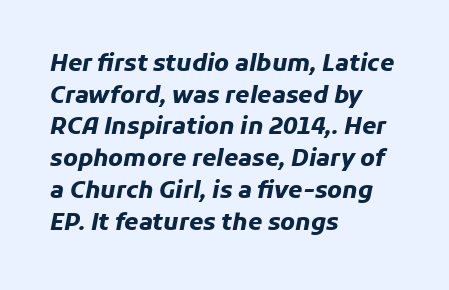
The image shows 23 px bold type, italic (leaning right); set left-aligned, normal line spacing (1.38x), normal letter spacing, not underlined.
